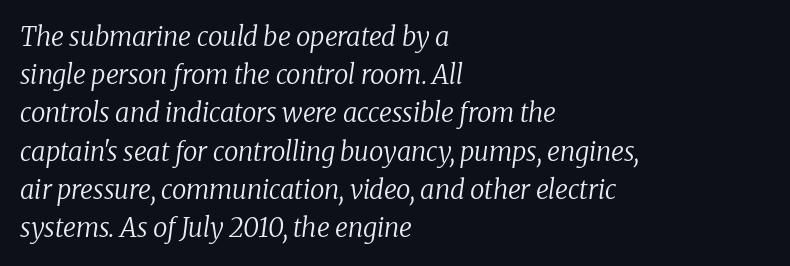
Q: Is the text bold? A: No.
Q: Is the text italic (slanted)? A: Yes, it leans right by about 8 degrees.
Q: Is the text underlined? A: No.
Q: How is the paragraph aligned? A: Left-aligned.
Q: Is the spacing between letters normal or unusually wide? A: Normal.
Q: Is the spacing between lines tight, normal or loose? A: Normal.
